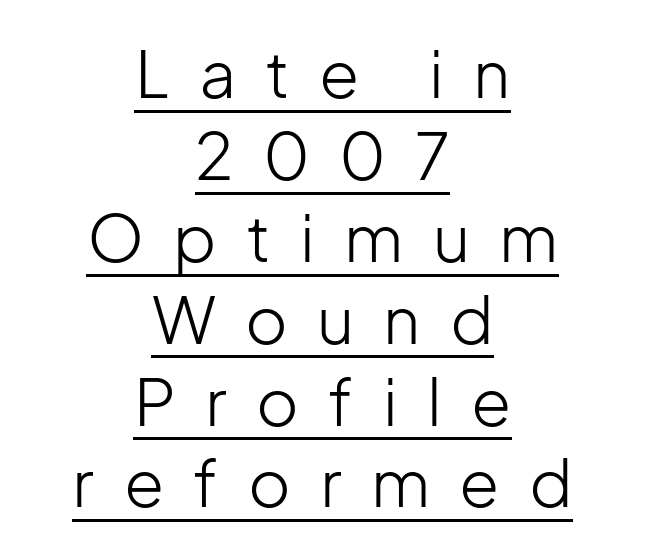
The image shows 65 px light sans-serif type, upright; set centered, normal line spacing (1.26x), unusually wide letter spacing (+0.45 em), underlined; low stroke contrast and a medium x-height.
